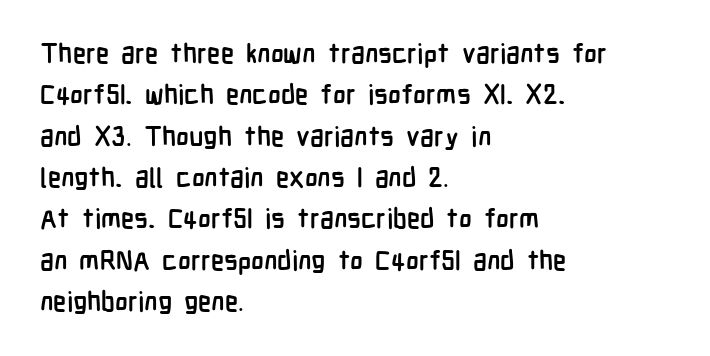
This block has exactly the height ordinary leading produces. The letterforms sit shoulder to shoulder at normal distance. On the weight axis this lands at bold, roughly 700. Line beginnings align vertically; line endings do not. A roman cut, with each character standing at attention.
